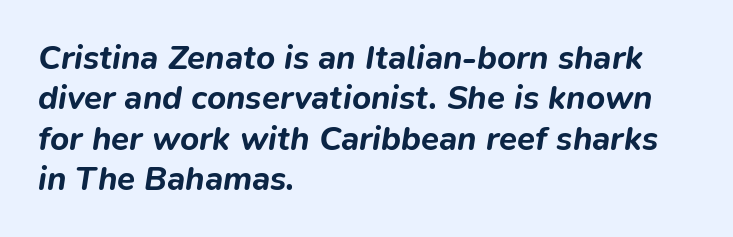
Q: Is the text bold? A: Yes.
Q: Is the text italic (slanted)? A: Yes, it leans right by about 9 degrees.
Q: Is the text underlined? A: No.
Q: How is the paragraph aligned? A: Left-aligned.
Q: Is the spacing between letters normal or unusually wide? A: Normal.
Q: Width (condensed, normal, or wide)? A: Normal.
Q: Stroke contrast? A: Low.
Q: x-height? A: Medium.
Q: Monospaced? A: No.
